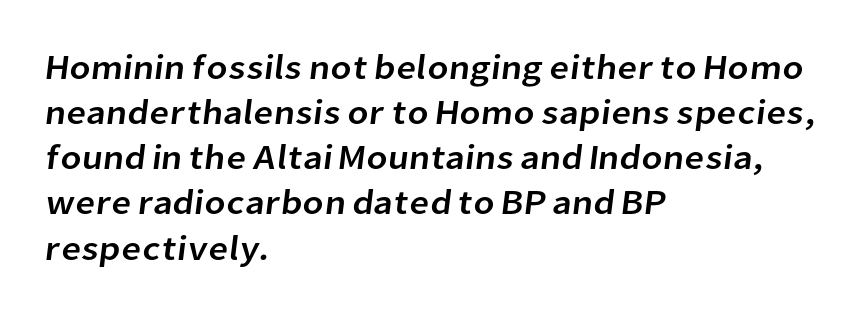
Q: Is the typeface a serif or a sans-serif typeface? A: Sans-serif.
Q: Is the text underlined? A: No.
Q: How is the paragraph aligned? A: Left-aligned.
Q: Is the spacing between letters normal or unusually wide? A: Normal.
Q: Is the spacing between lines tight, normal or loose? A: Normal.
Q: Width (condensed, normal, or wide)? A: Normal.
Q: Stroke contrast? A: Low.
Q: x-height? A: Medium.
Q: Monospaced? A: No.
